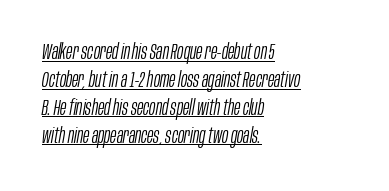
Q: Is the text bold? A: No.
Q: Is the text italic (slanted)? A: Yes, it leans right by about 10 degrees.
Q: Is the text underlined? A: Yes.
Q: How is the paragraph aligned? A: Left-aligned.
Q: Is the spacing between letters normal or unusually wide? A: Normal.
Q: Is the spacing between lines tight, normal or loose? A: Normal.
